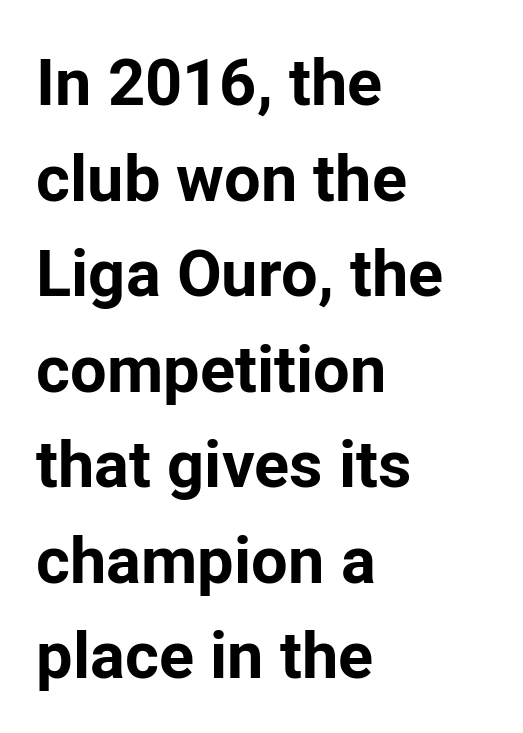
Q: Is the text bold? A: Yes.
Q: Is the text italic (slanted)? A: No, it is upright.
Q: Is the typeface a serif or a sans-serif typeface? A: Sans-serif.
Q: Is the text underlined? A: No.
Q: How is the paragraph aligned? A: Left-aligned.
Q: Is the spacing between letters normal or unusually wide? A: Normal.
Q: Is the spacing between lines tight, normal or loose? A: Normal.
Q: Width (condensed, normal, or wide)? A: Normal.
Q: Stroke contrast? A: Low.
Q: x-height? A: Medium.
Q: Monospaced? A: No.
